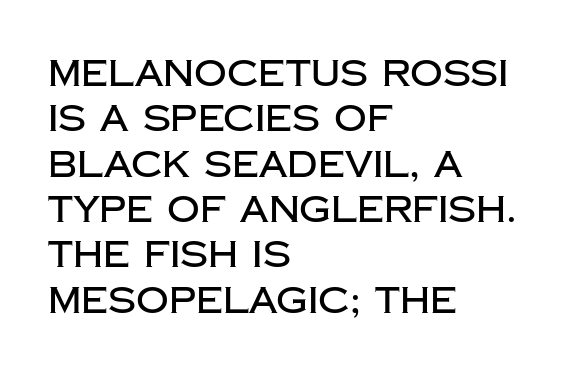
{"serif": "no", "italic": "no", "width": "normal", "stroke_contrast": "low", "x_height": "large", "monospaced": "no", "underline": "no", "align": "left", "line_spacing": "normal", "line_spacing_ratio": 1.26, "letter_spacing": "normal", "letter_spacing_em": 0.0, "glyph_px": 36}
